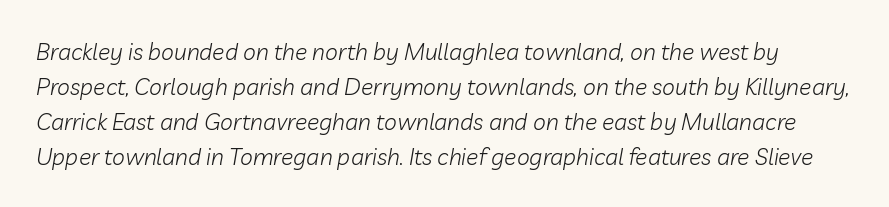
The image shows 23 px text type, italic (leaning right); set normal line spacing (1.52x), normal letter spacing, not underlined.
